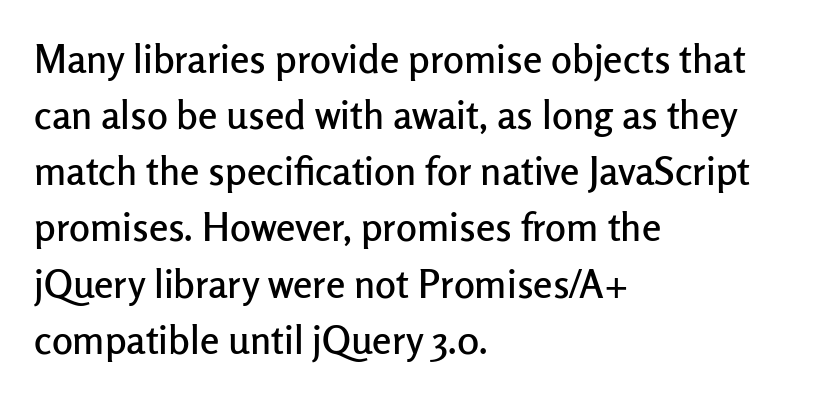
The image shows 39 px sans-serif type, upright; set left-aligned, normal line spacing (1.44x), normal letter spacing, not underlined; low stroke contrast and a medium x-height.
